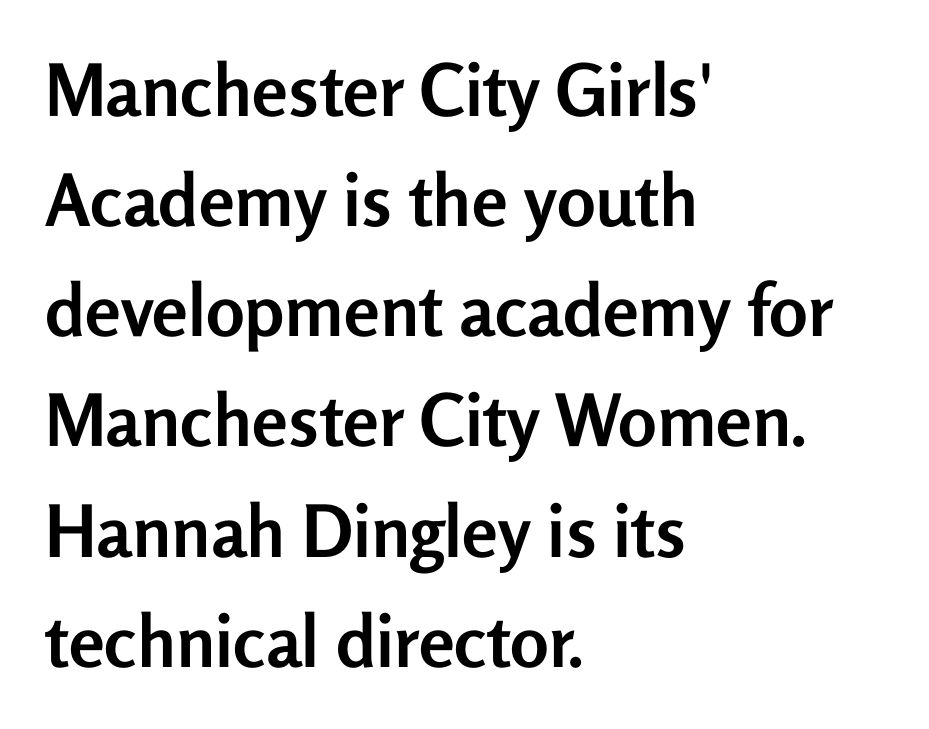
Q: Is the text bold? A: Yes.
Q: Is the text italic (slanted)? A: No, it is upright.
Q: Is the typeface a serif or a sans-serif typeface? A: Sans-serif.
Q: Is the text underlined? A: No.
Q: How is the paragraph aligned? A: Left-aligned.
Q: Is the spacing between letters normal or unusually wide? A: Normal.
Q: Is the spacing between lines tight, normal or loose? A: Normal.
Q: Width (condensed, normal, or wide)? A: Normal.
Q: Stroke contrast? A: Low.
Q: x-height? A: Medium.
Q: Monospaced? A: No.
